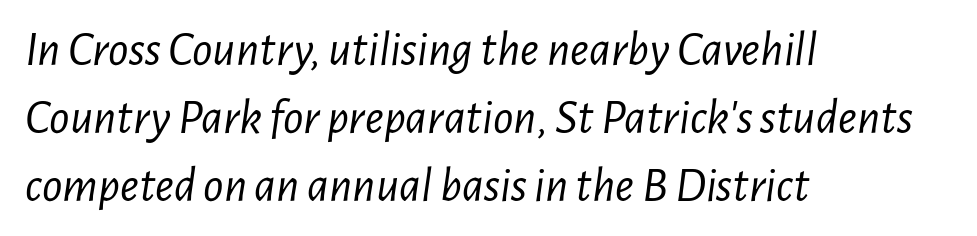
Q: Is the text bold? A: No.
Q: Is the text italic (slanted)? A: Yes, it leans right by about 7 degrees.
Q: Is the text underlined? A: No.
Q: How is the paragraph aligned? A: Left-aligned.
Q: Is the spacing between letters normal or unusually wide? A: Normal.
Q: Is the spacing between lines tight, normal or loose? A: Normal.
Q: Width (condensed, normal, or wide)? A: Condensed.
Q: Stroke contrast? A: Low.
Q: x-height? A: Medium.
Q: Monospaced? A: No.
